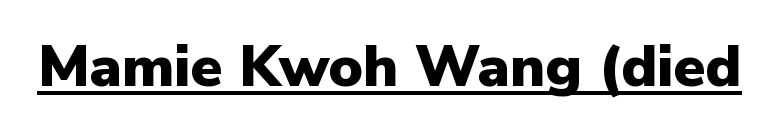
Font category for this specimen: sans-serif. The rendered words wear a rule along their underside. Posture: vertical. Notice how thick the strokes are: this is what a full bold looks like. Do the characters align in a grid? No, the font is proportional. Spacing between characters is what you'd get straight out of the box.
